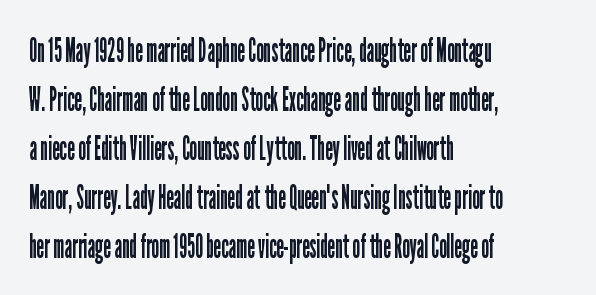
These lines are composed in type without serifs. The lines sit at an ordinary, default distance from one another. Stems and bowls with no extra thickness — not bold. Do the characters align in a grid? No, the font is proportional. Each word holds together tightly as a unit, with standard inter-letter gaps. The lettering holds an erect, upright posture throughout.
